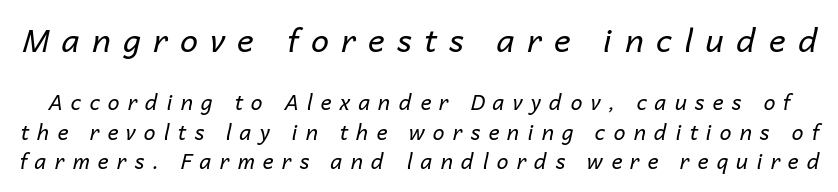
No extra ink here — the face is not bold. The space beneath each line is pristine and unruled. Large over small — that's the arrangement of the two blocks here. The passage shown has open, widely tracked lettering throughout. Think of a printed novel: that variable character pitch is what you see here. The lettering tilts uniformly, giving the passage an italic look.
